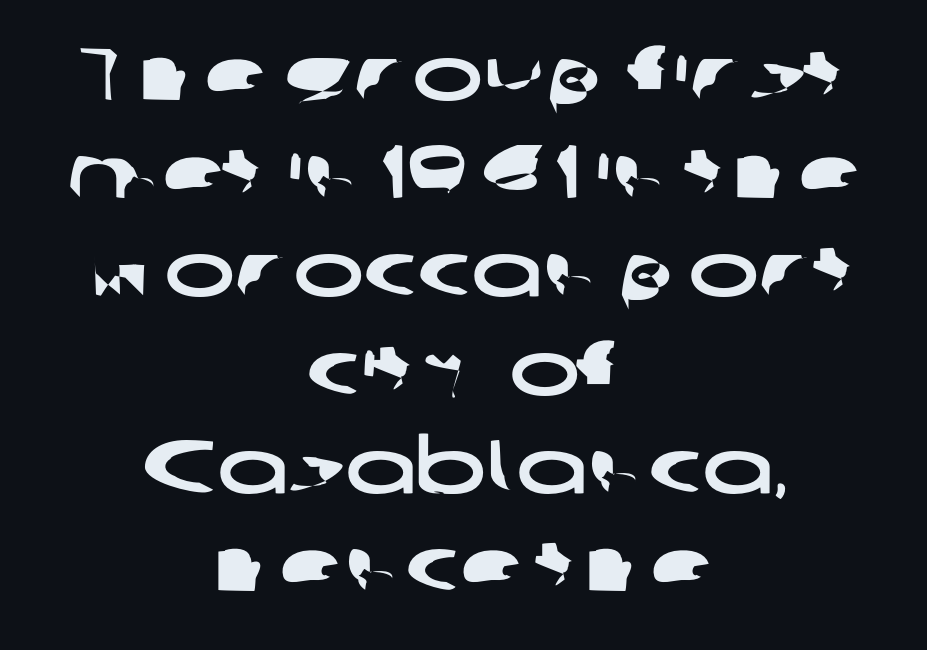
Is this a fixed-width face? No — the glyphs have proportional, varying widths. In terms of leading, this rendering sits right in the middle. This rendering employs a face without finishing strokes, i.e., a sans-serif. Nobody drew a line under any word here.
